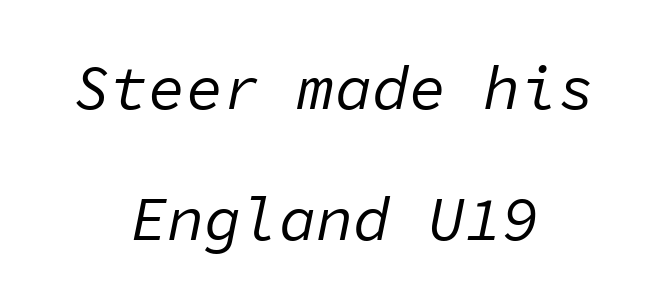
{"italic": "yes", "lean": "right", "slant_degrees": 11, "bold": "no", "weight": "regular", "width": "normal", "stroke_contrast": "low", "x_height": "medium", "monospaced": "yes", "underline": "no", "align": "center", "line_spacing": "loose", "line_spacing_ratio": 2.12, "letter_spacing": "normal", "letter_spacing_em": 0.0, "glyph_px": 62}
